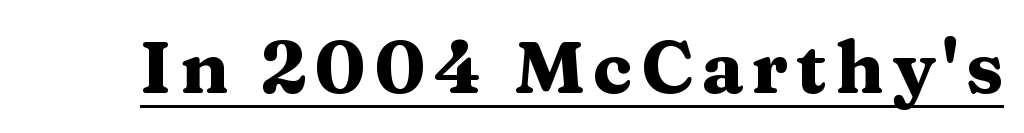
The font is running at its bold setting. The text was rendered using a seriffed face with decorative stroke endings. The face used here is proportionally spaced, like ordinary book or web type. Emphasis is given by a line drawn under the lettering. Italic? Not at all — the glyphs are vertical.
